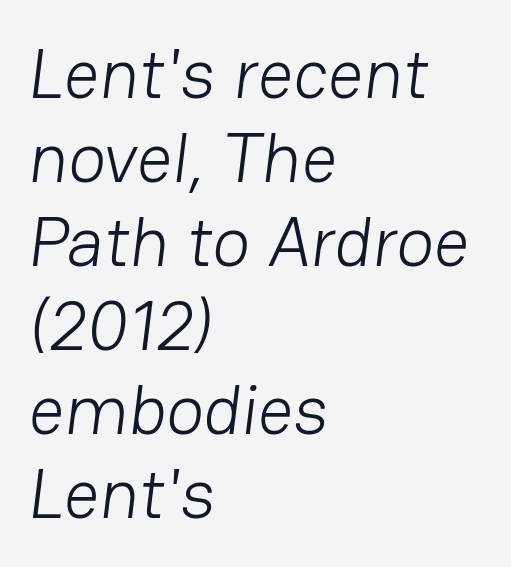
Q: Is the text bold? A: No.
Q: Is the typeface a serif or a sans-serif typeface? A: Sans-serif.
Q: Is the text underlined? A: No.
Q: How is the paragraph aligned? A: Left-aligned.
Q: Is the spacing between letters normal or unusually wide? A: Normal.
Q: Width (condensed, normal, or wide)? A: Normal.
Q: Stroke contrast? A: Low.
Q: x-height? A: Medium.
Q: Monospaced? A: No.
